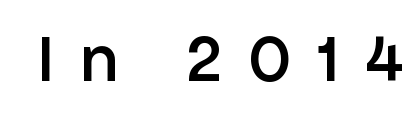
The image shows 68 px semibold sans-serif type, upright; set unusually wide letter spacing (+0.4 em), not underlined; low stroke contrast and a medium x-height.
